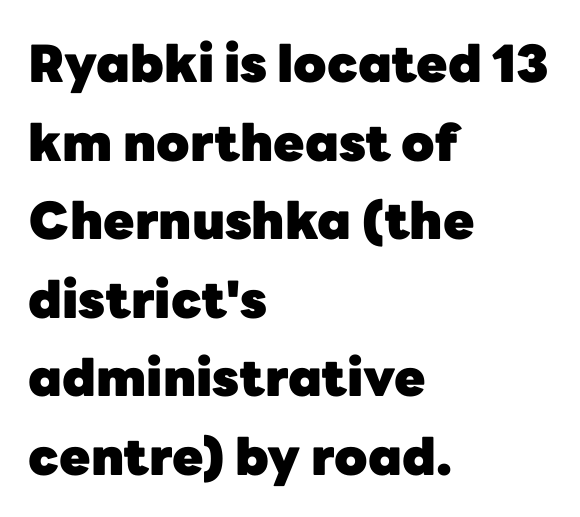
Anything drawn beneath the words? Only blank space. Here the designer chose a conventional face with non-uniform glyph widths. No feet cap the strokes, marking this as sans-serif type. Is the type bold? Yes — the strokes are clearly thick and heavy.
